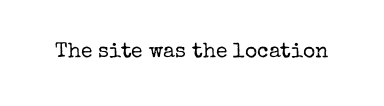
The passage shown is not underscored anywhere. The font's upright variant was chosen for this text. Stems here are at most as thick as an everyday book face. Observe the ordinary spacing: letters are neighbours, not strangers.
